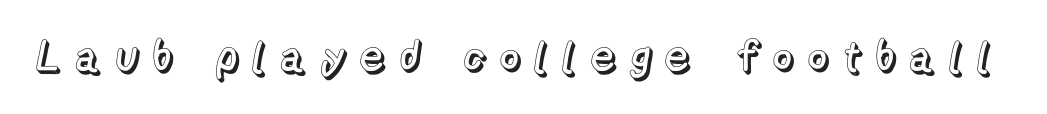
{"width": "normal", "x_height": "medium", "monospaced": "no", "underline": "no", "letter_spacing": "wide", "letter_spacing_em": 0.28, "glyph_px": 43}
